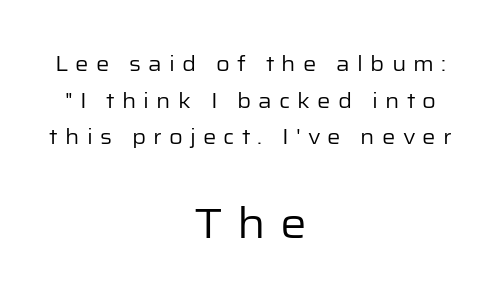
The passage shown is not underscored anywhere. Spacing verdict: proportional, widths tailored to each character. Is there any slant? The stems are plumb. Each line is balanced around a shared central axis. The strokes carry an ordinary text weight at most. No feet cap the strokes, marking this as sans-serif type.
